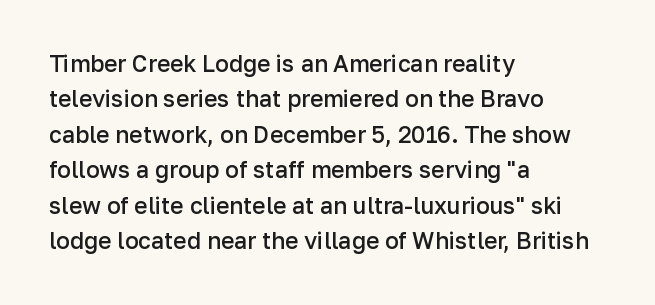
{"italic": "no", "bold": "semi", "underline": "no", "align": "left", "line_spacing": "normal", "line_spacing_ratio": 1.54, "letter_spacing": "normal", "letter_spacing_em": 0.0, "glyph_px": 23}
